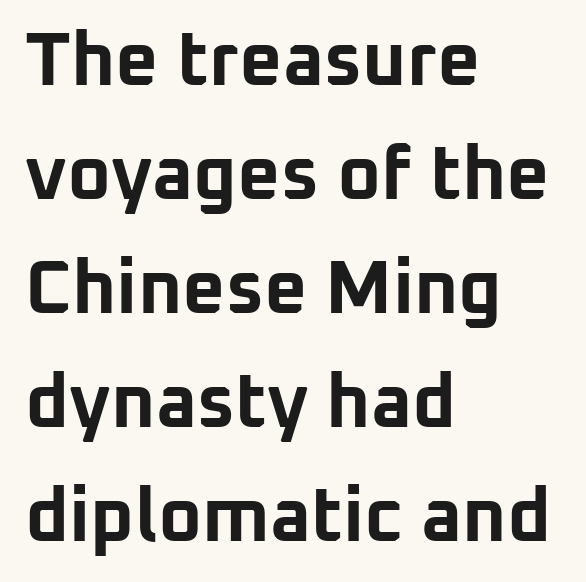
{"serif": "no", "italic": "no", "bold": "yes", "weight": "bold", "width": "normal", "stroke_contrast": "low", "x_height": "medium", "monospaced": "no", "underline": "no", "align": "left", "line_spacing": "normal", "line_spacing_ratio": 1.52, "letter_spacing": "normal", "letter_spacing_em": 0.0, "glyph_px": 75}
